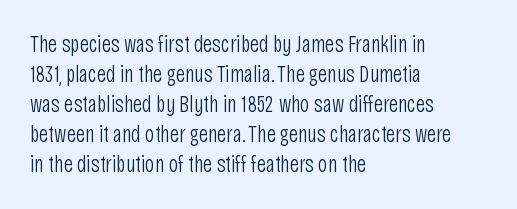
Q: Is the text bold? A: No.
Q: Is the text italic (slanted)? A: No, it is upright.
Q: Is the text underlined? A: No.
Q: How is the paragraph aligned? A: Left-aligned.
Q: Is the spacing between letters normal or unusually wide? A: Normal.
Q: Is the spacing between lines tight, normal or loose? A: Normal.
